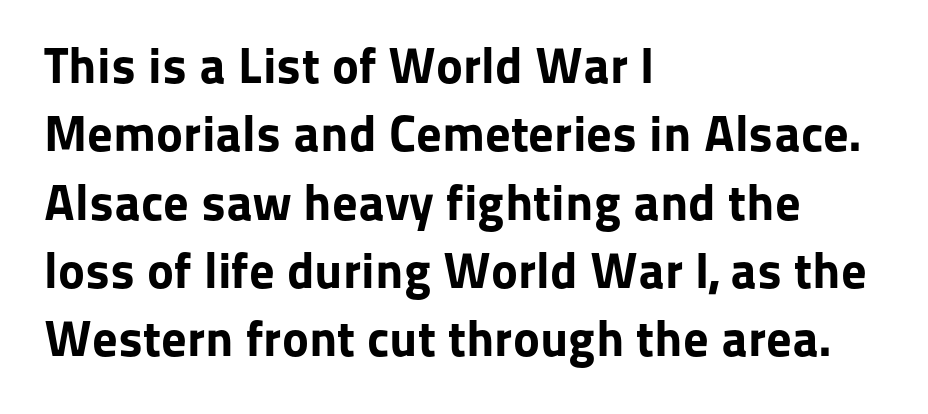
The image shows 51 px bold sans-serif type, upright; set left-aligned, normal line spacing (1.34x), normal letter spacing, not underlined; low stroke contrast and a medium x-height.
